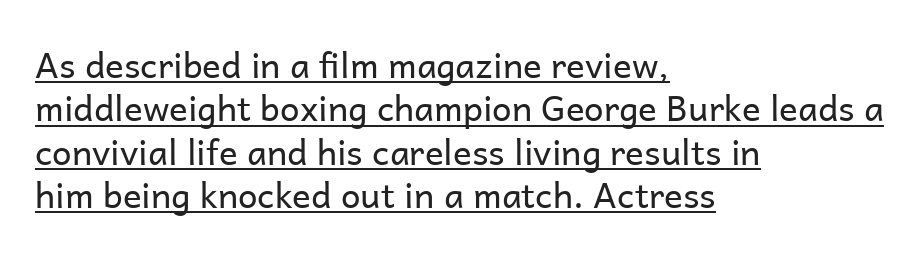
Q: Is the text bold? A: No.
Q: Is the text italic (slanted)? A: No, it is upright.
Q: Is the typeface a serif or a sans-serif typeface? A: Sans-serif.
Q: Is the text underlined? A: Yes.
Q: How is the paragraph aligned? A: Left-aligned.
Q: Is the spacing between letters normal or unusually wide? A: Normal.
Q: Width (condensed, normal, or wide)? A: Normal.
Q: Stroke contrast? A: Low.
Q: x-height? A: Medium.
Q: Monospaced? A: No.
